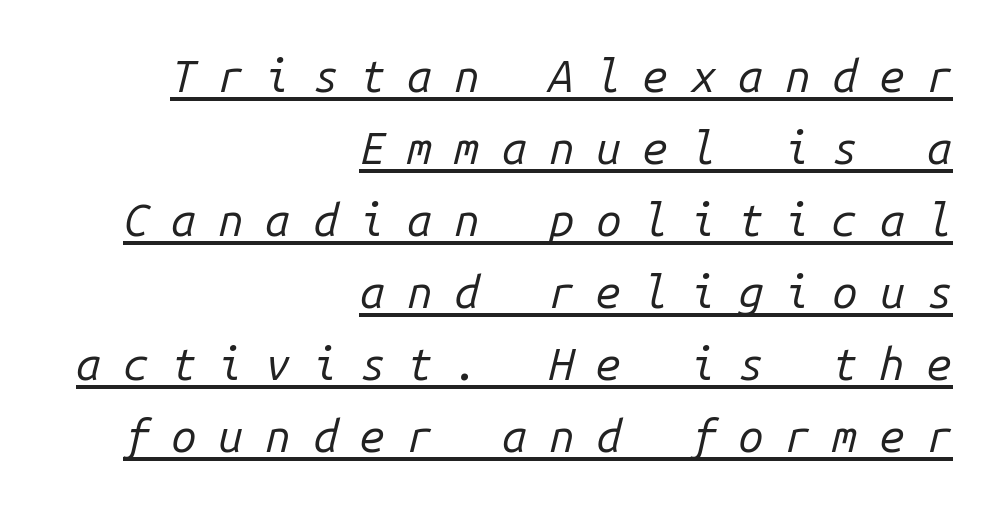
{"italic": "yes", "lean": "right", "slant_degrees": 14, "bold": "no", "weight": "regular", "width": "normal", "stroke_contrast": "low", "x_height": "medium", "monospaced": "yes", "underline": "yes", "align": "right", "line_spacing": "normal", "line_spacing_ratio": 1.6, "letter_spacing": "wide", "letter_spacing_em": 0.49, "glyph_px": 45}
